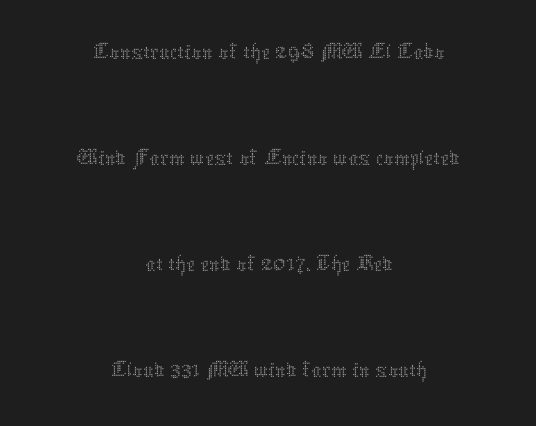
The image shows 50 px thin type, upright; set centered, loose line spacing (2.12x), normal letter spacing, not underlined; medium stroke contrast and a medium x-height.
